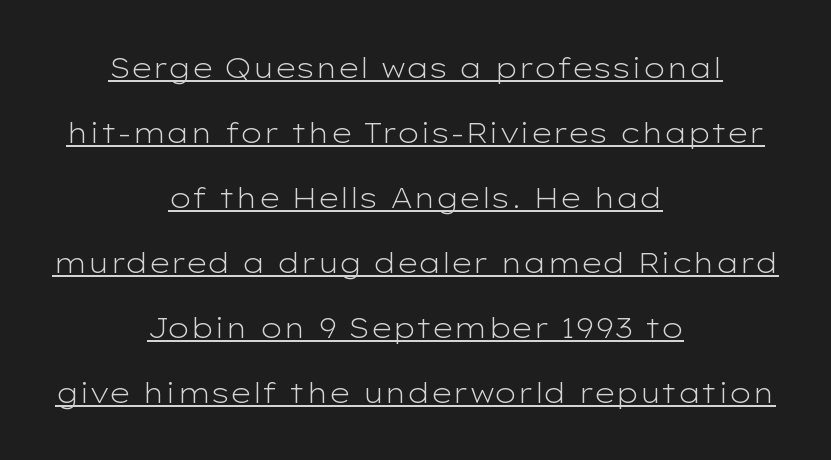
{"serif": "no", "italic": "no", "bold": "no", "weight": "light", "width": "wide", "stroke_contrast": "low", "x_height": "medium", "monospaced": "no", "underline": "yes", "align": "center", "line_spacing": "loose", "line_spacing_ratio": 2.32, "letter_spacing": "normal", "letter_spacing_em": 0.0, "glyph_px": 28}
